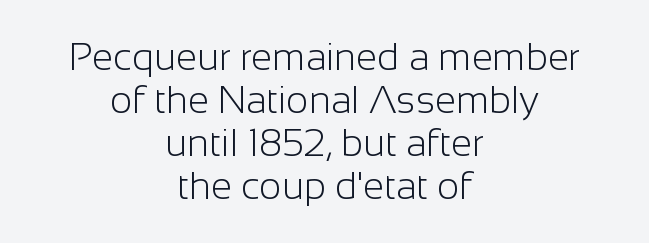
The image shows 38 px light sans-serif type, upright; set centered, tight line spacing (1.13x), normal letter spacing, not underlined; low stroke contrast and a medium x-height.
